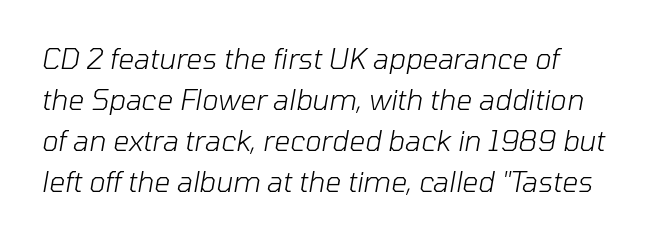
{"italic": "yes", "lean": "right", "slant_degrees": 10, "bold": "no", "weight": "light", "width": "normal", "stroke_contrast": "low", "x_height": "medium", "monospaced": "no", "underline": "no", "line_spacing": "normal", "line_spacing_ratio": 1.46, "letter_spacing": "normal", "letter_spacing_em": 0.0, "glyph_px": 28}
